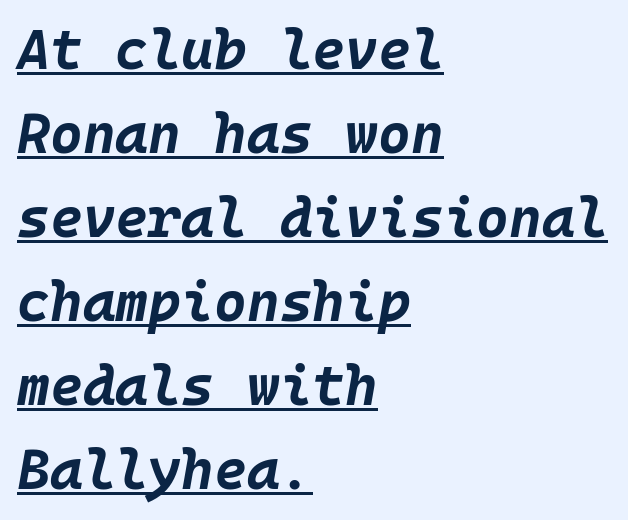
Q: Is the text bold? A: Yes.
Q: Is the text italic (slanted)? A: Yes, it leans right by about 10 degrees.
Q: Is the text underlined? A: Yes.
Q: How is the paragraph aligned? A: Left-aligned.
Q: Is the spacing between letters normal or unusually wide? A: Normal.
Q: Is the spacing between lines tight, normal or loose? A: Normal.
Q: Width (condensed, normal, or wide)? A: Normal.
Q: Stroke contrast? A: Low.
Q: x-height? A: Large.
